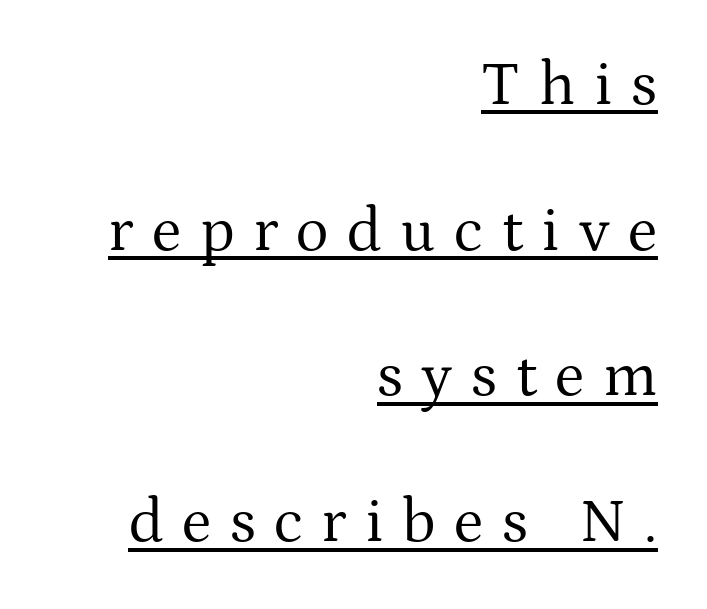
{"serif": "yes", "italic": "no", "bold": "no", "weight": "regular", "width": "normal", "stroke_contrast": "medium", "x_height": "medium", "monospaced": "no", "underline": "yes", "align": "right", "line_spacing": "loose", "line_spacing_ratio": 2.35, "letter_spacing": "wide", "letter_spacing_em": 0.3, "glyph_px": 62}
